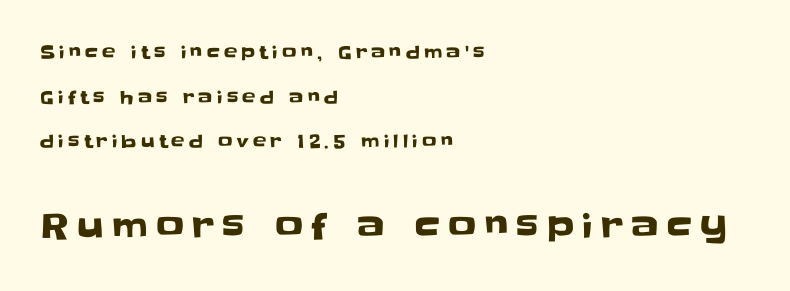
Regarding serifs, this sample does without them. In terms of letterspacing, this is a distinctly airy, spread setting. Airy leading. The lines are quadded left.
